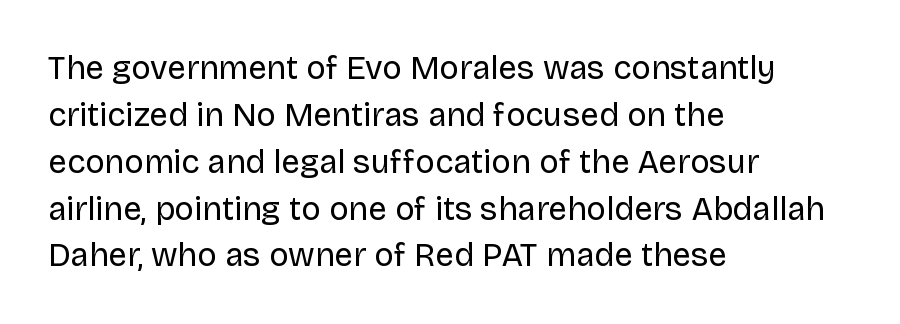
The image shows 33 px regular-weight sans-serif type, upright; set left-aligned, normal line spacing (1.42x), normal letter spacing, not underlined; low stroke contrast and a large x-height.
